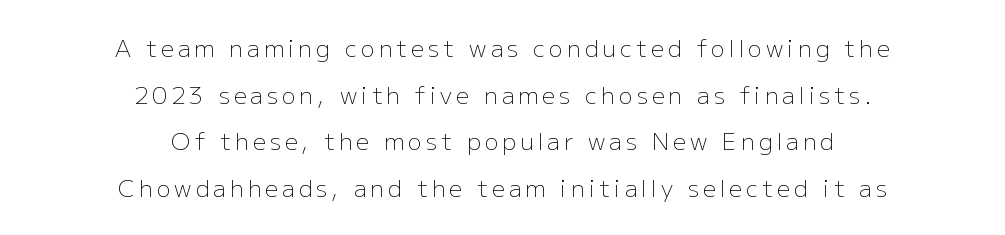
The baseline area is clear. A typesetter would call this leading open, well beyond the default. Does the lettering tilt? It doesn't — this is upright. These lines are centered, leaving both edges ragged. The passage shown is not bold in any degree.
